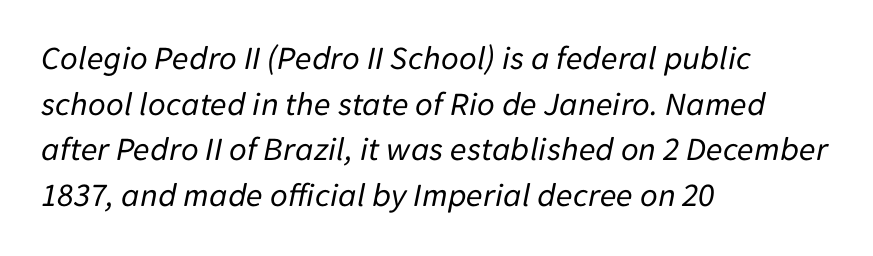
{"italic": "yes", "lean": "right", "slant_degrees": 11, "bold": "no", "weight": "regular", "width": "normal", "stroke_contrast": "low", "x_height": "medium", "monospaced": "no", "underline": "no", "align": "left", "line_spacing": "normal", "line_spacing_ratio": 1.34, "letter_spacing": "normal", "letter_spacing_em": 0.0, "glyph_px": 34}
